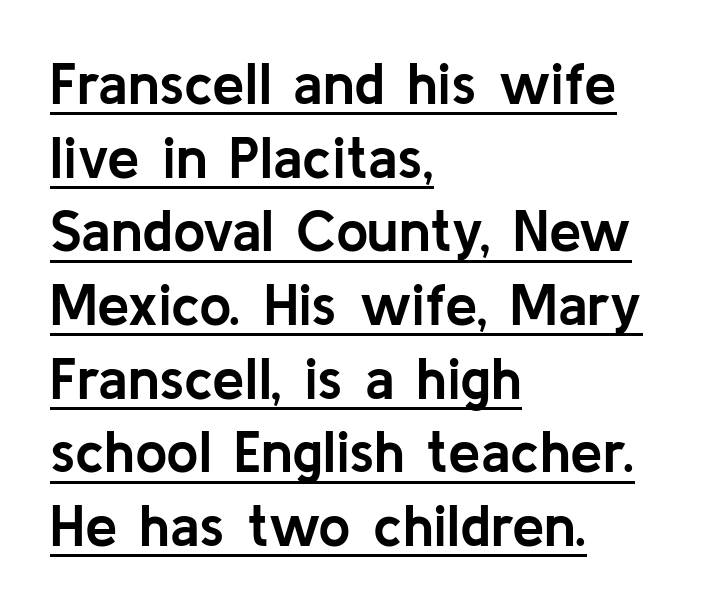
Is there any slant? The stems are plumb. Note: no serifs on the glyphs. Typographic density is high because the face is bold. Underlined type. One-word summary of the alignment: left. This block has exactly the height ordinary leading produces.
